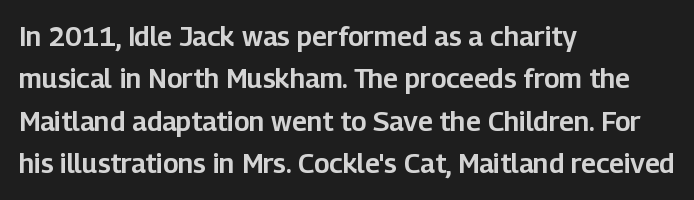
Q: Is the text italic (slanted)? A: No, it is upright.
Q: Is the text underlined? A: No.
Q: How is the paragraph aligned? A: Left-aligned.
Q: Is the spacing between letters normal or unusually wide? A: Normal.
Q: Is the spacing between lines tight, normal or loose? A: Normal.
